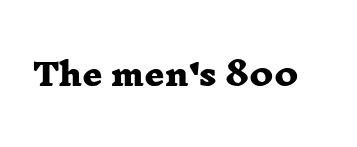
{"serif": "yes", "bold": "yes", "weight": "heavy", "width": "wide", "stroke_contrast": "low", "x_height": "medium", "monospaced": "no", "underline": "no", "letter_spacing": "normal", "letter_spacing_em": 0.0, "glyph_px": 31}
